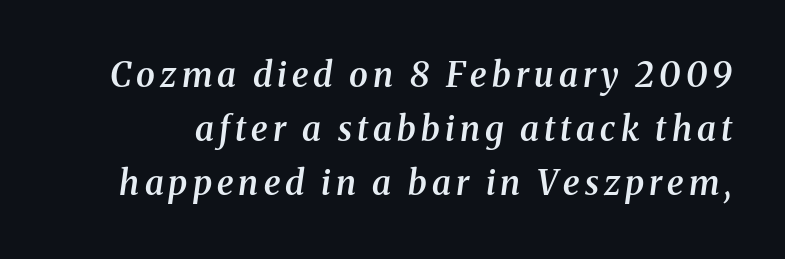
{"serif": "yes", "italic": "yes", "lean": "right", "slant_degrees": 8, "bold": "semi", "weight": "semibold", "width": "normal", "stroke_contrast": "medium", "x_height": "medium", "monospaced": "no", "underline": "no", "line_spacing": "normal", "line_spacing_ratio": 1.59, "glyph_px": 34}
